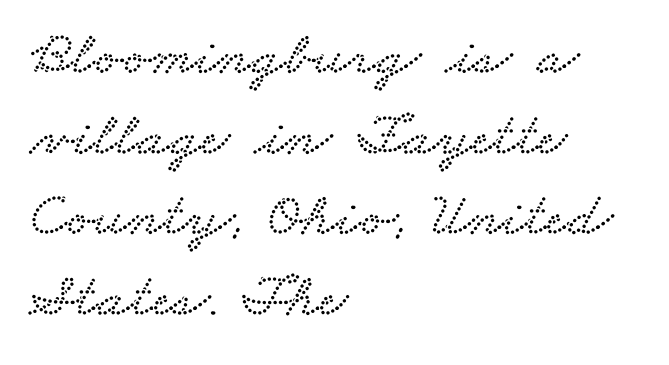
Letterform terminals end in serifs throughout the passage. Vertically, the passage feels balanced, rows spaced as you'd expect. This rendering features lettering with no underline. Visually the block forms a straight wall on the left and a jagged coastline on the right. Honestly, the letter spacing is just normal — you wouldn't notice it. Proportional: the letters do not fall into vertical columns.
